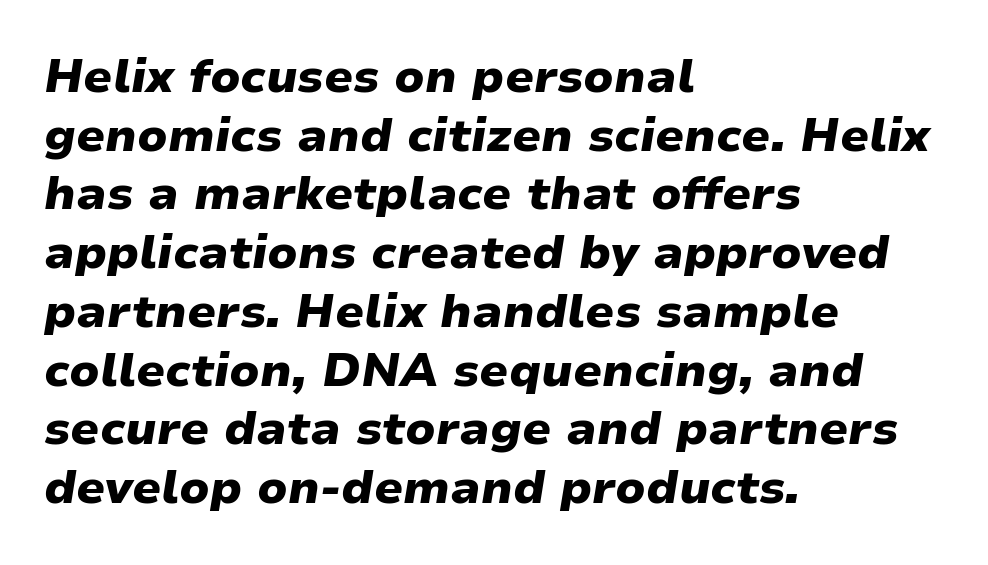
Q: Is the text bold? A: Yes.
Q: Is the text italic (slanted)? A: Yes, it leans right by about 9 degrees.
Q: Is the text underlined? A: No.
Q: How is the paragraph aligned? A: Left-aligned.
Q: Is the spacing between letters normal or unusually wide? A: Normal.
Q: Is the spacing between lines tight, normal or loose? A: Normal.
Q: Width (condensed, normal, or wide)? A: Normal.
Q: Stroke contrast? A: Low.
Q: x-height? A: Medium.
Q: Monospaced? A: No.
